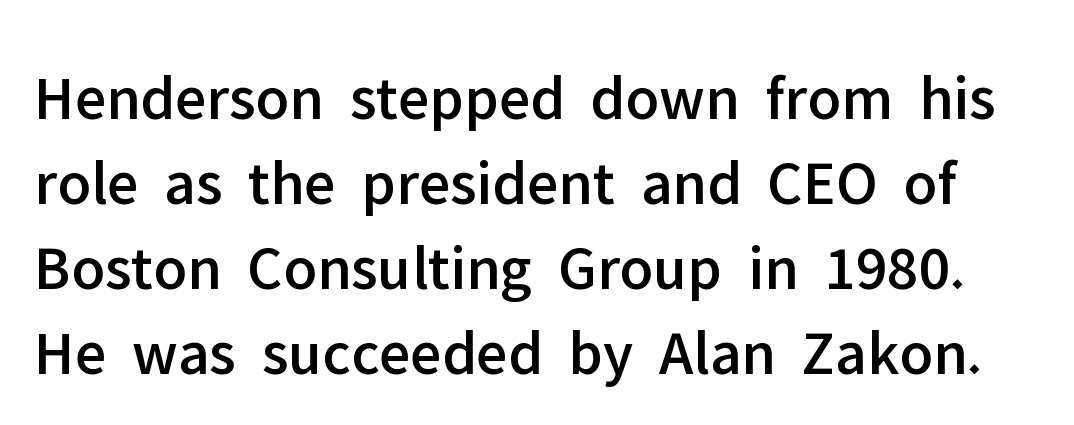
{"serif": "no", "italic": "no", "width": "normal", "stroke_contrast": "low", "x_height": "medium", "monospaced": "no", "underline": "no", "line_spacing": "normal", "line_spacing_ratio": 1.33, "letter_spacing": "normal", "letter_spacing_em": 0.0, "glyph_px": 64}
